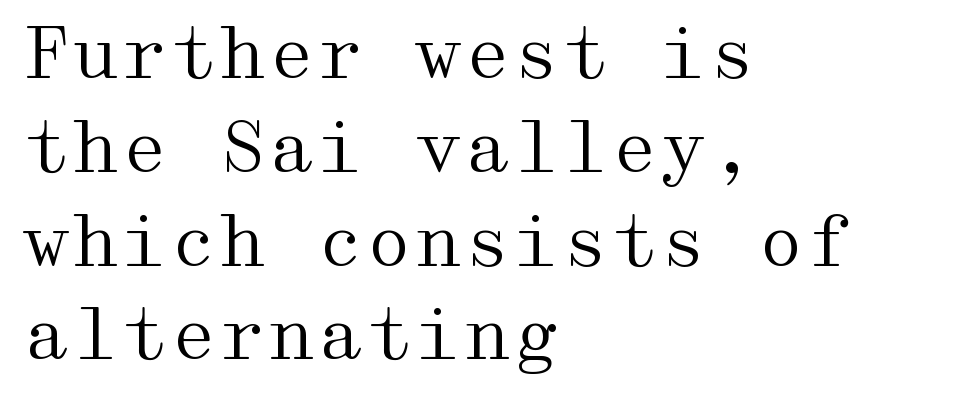
Q: Is the text bold? A: No.
Q: Is the text italic (slanted)? A: No, it is upright.
Q: Is the typeface a serif or a sans-serif typeface? A: Serif.
Q: Is the text underlined? A: No.
Q: How is the paragraph aligned? A: Left-aligned.
Q: Is the spacing between letters normal or unusually wide? A: Normal.
Q: Is the spacing between lines tight, normal or loose? A: Normal.
Q: Width (condensed, normal, or wide)? A: Wide.
Q: Stroke contrast? A: Medium.
Q: x-height? A: Medium.
